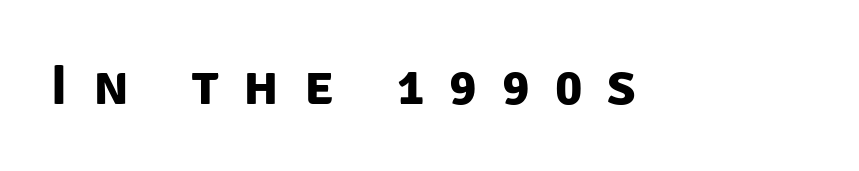
{"serif": "no", "bold": "yes", "weight": "bold", "width": "normal", "stroke_contrast": "low", "x_height": "large", "monospaced": "no", "underline": "no", "letter_spacing": "wide", "letter_spacing_em": 0.44, "glyph_px": 57}
